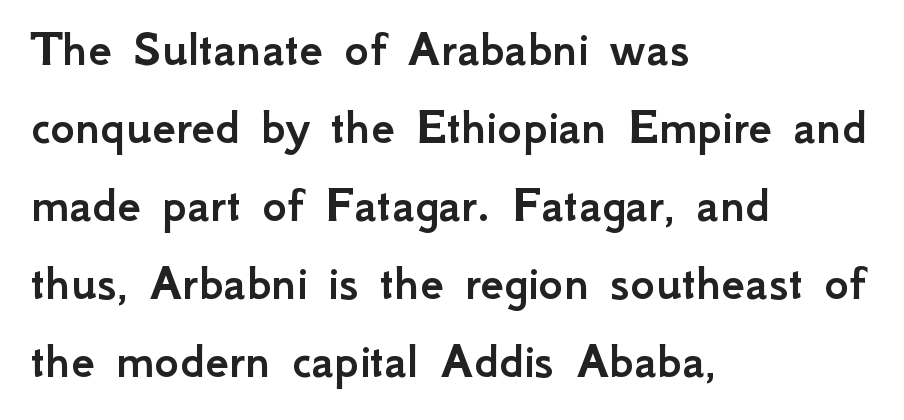
Between one letter and the next there's only the usual sliver of space. The zone under the glyphs is completely vacant. Does the copy run flush right? No — it runs flush left. The rendering uses natural spacing where letterforms have individual widths. Nothing sits at the stroke ends, so this counts as sans-serif.
